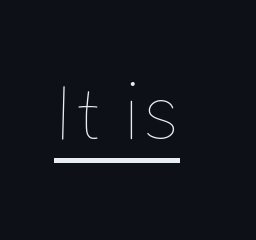
Does extra space separate the letters? No, they use regular spacing. The strokes are not fattened; the text isn't bold. You could not count columns in this text — the font is proportionally spaced. Every word sits above its own underline.
